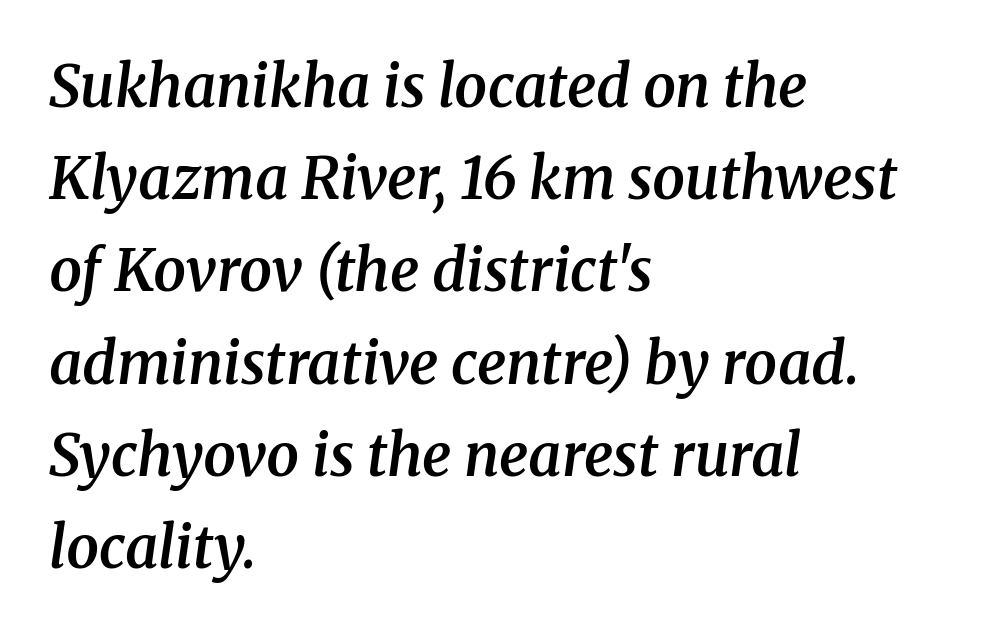
Q: Is the text bold? A: Semi-bold.
Q: Is the text italic (slanted)? A: Yes, it leans right by about 8 degrees.
Q: Is the typeface a serif or a sans-serif typeface? A: Serif.
Q: Is the text underlined? A: No.
Q: How is the paragraph aligned? A: Left-aligned.
Q: Is the spacing between letters normal or unusually wide? A: Normal.
Q: Is the spacing between lines tight, normal or loose? A: Normal.
Q: Width (condensed, normal, or wide)? A: Normal.
Q: Stroke contrast? A: Medium.
Q: x-height? A: Medium.
Q: Monospaced? A: No.
